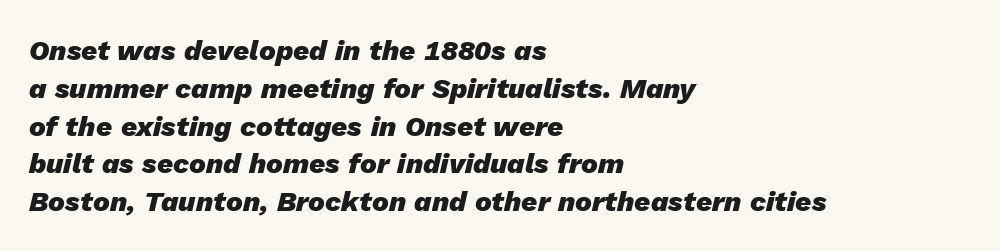
These lines are rendered in a variable-pitch font. Rendered with sloped, italic letterforms. Is the type bold? Yes — the strokes are clearly thick and heavy. All the whitespace from short lines collects on the right. Quick note: interline space is typical. Type without underlining.
